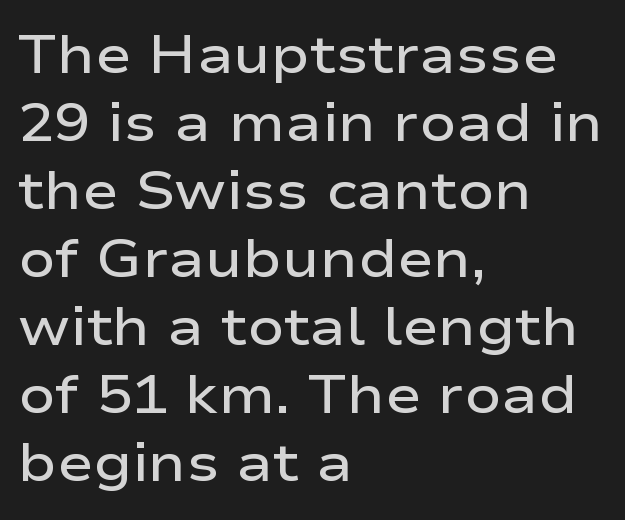
Q: Is the text bold? A: Semi-bold.
Q: Is the text italic (slanted)? A: No, it is upright.
Q: Is the typeface a serif or a sans-serif typeface? A: Sans-serif.
Q: Is the text underlined? A: No.
Q: How is the paragraph aligned? A: Left-aligned.
Q: Is the spacing between letters normal or unusually wide? A: Normal.
Q: Is the spacing between lines tight, normal or loose? A: Normal.
Q: Width (condensed, normal, or wide)? A: Wide.
Q: Stroke contrast? A: Low.
Q: x-height? A: Medium.
Q: Monospaced? A: No.
